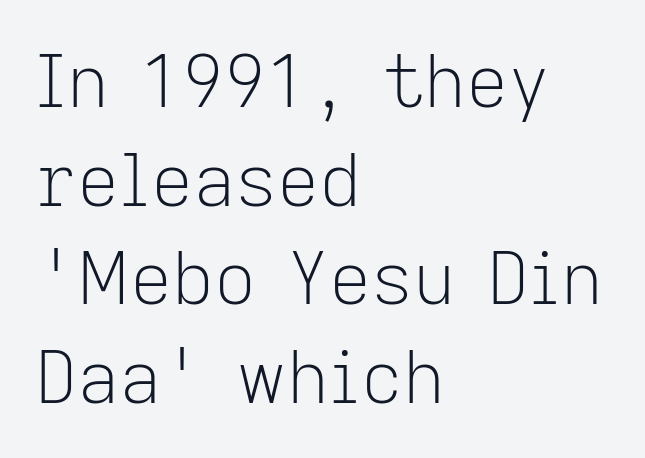
{"serif": "no", "italic": "no", "bold": "no", "weight": "light", "width": "normal", "stroke_contrast": "low", "x_height": "medium", "monospaced": "no", "underline": "no", "align": "left", "line_spacing": "normal", "line_spacing_ratio": 1.35, "letter_spacing": "normal", "letter_spacing_em": 0.0, "glyph_px": 73}
